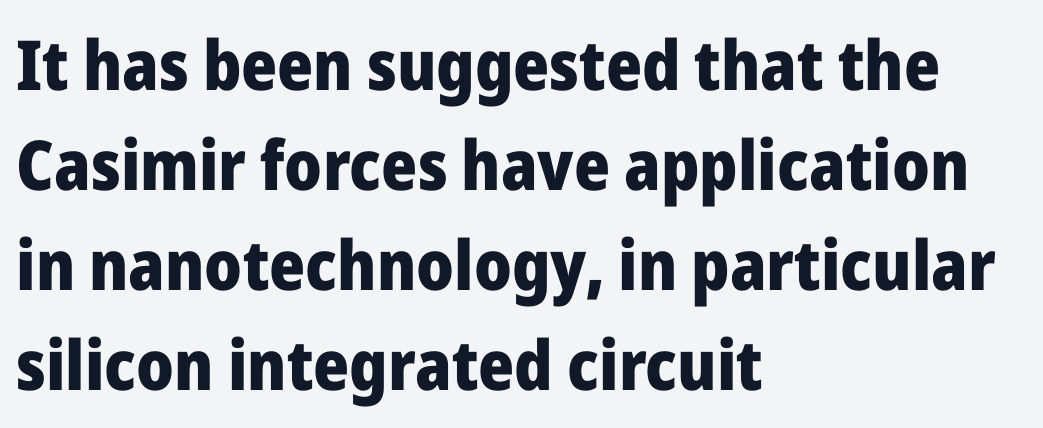
Honestly, the letter spacing is just normal — you wouldn't notice it. Descenders hang freely into open space. The glyphs in this specimen are sans serif. Reading down the block, your eye returns to a fixed left position each line. The lettering stays uniformly vertical, giving the passage a roman look. How heavy is the stroke? Heavy — this is a bold.
